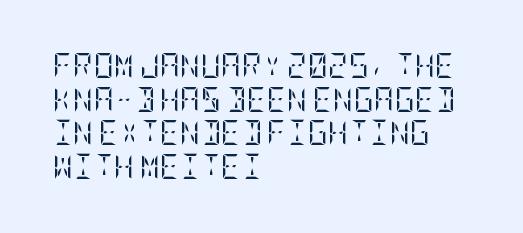
The image shows 25 px text type, upright; set left-aligned, normal line spacing (1.35x), normal letter spacing, not underlined.
